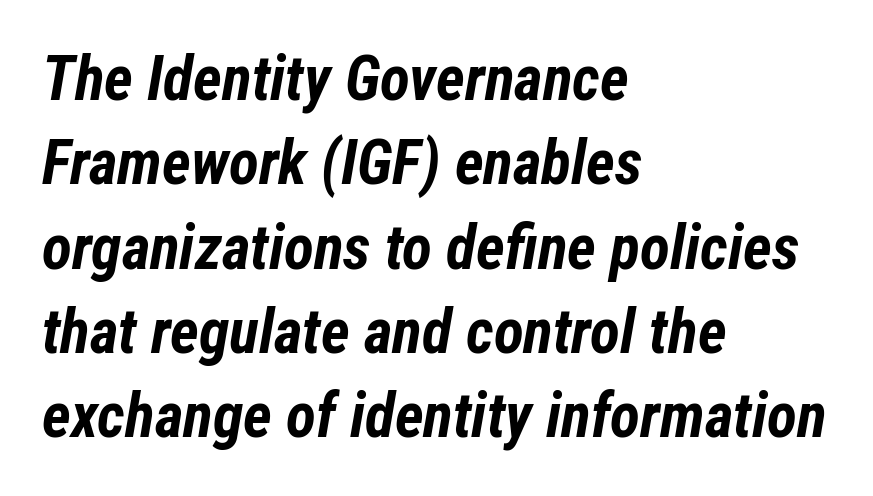
Q: Is the text bold? A: Yes.
Q: Is the text italic (slanted)? A: Yes, it leans right by about 12 degrees.
Q: Is the text underlined? A: No.
Q: How is the paragraph aligned? A: Left-aligned.
Q: Is the spacing between letters normal or unusually wide? A: Normal.
Q: Is the spacing between lines tight, normal or loose? A: Normal.
Q: Width (condensed, normal, or wide)? A: Condensed.
Q: Stroke contrast? A: Low.
Q: x-height? A: Medium.
Q: Monospaced? A: No.
